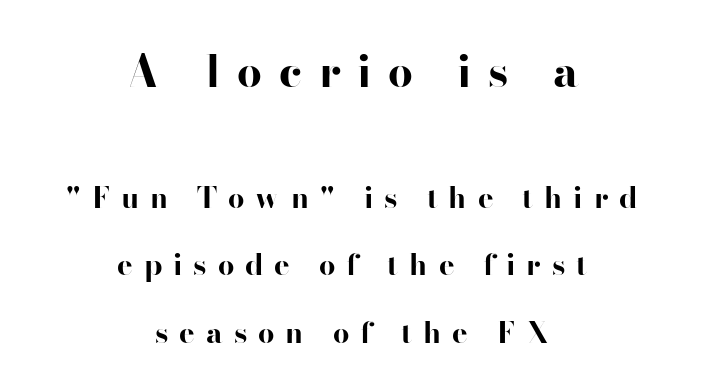
The image shows 44 px bold, wide sans-serif type, upright; set centered, loose line spacing (2.33x), unusually wide letter spacing (+0.38 em), not underlined; the first (top) block is 1.52x larger; high stroke contrast and a small x-height.
